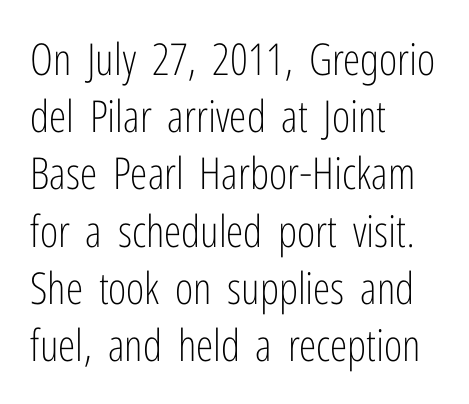
Q: Is the text bold? A: No.
Q: Is the text italic (slanted)? A: No, it is upright.
Q: Is the typeface a serif or a sans-serif typeface? A: Sans-serif.
Q: Is the text underlined? A: No.
Q: How is the paragraph aligned? A: Left-aligned.
Q: Is the spacing between letters normal or unusually wide? A: Normal.
Q: Is the spacing between lines tight, normal or loose? A: Normal.
Q: Width (condensed, normal, or wide)? A: Condensed.
Q: Stroke contrast? A: Low.
Q: x-height? A: Medium.
Q: Monospaced? A: No.
